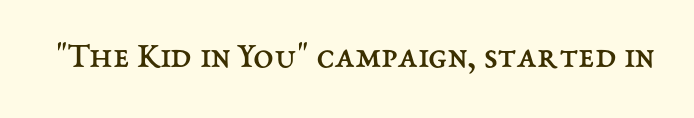
Stems and bowls with no extra thickness — not bold. Think of a printed novel: that variable character pitch is what you see here. The specimen omits any rule beneath the text block's lines. Between one letter and the next there's only the usual sliver of space. Every stem runs plumb, perpendicular to the baseline.
